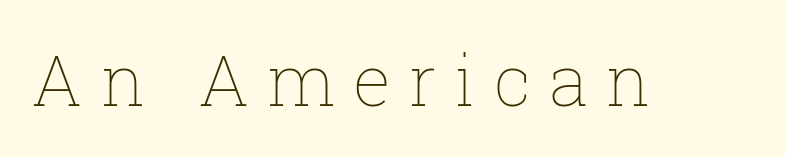
{"italic": "no", "bold": "no", "weight": "thin", "width": "normal", "stroke_contrast": "low", "x_height": "medium", "monospaced": "no", "underline": "no", "letter_spacing": "wide", "letter_spacing_em": 0.26, "glyph_px": 70}
